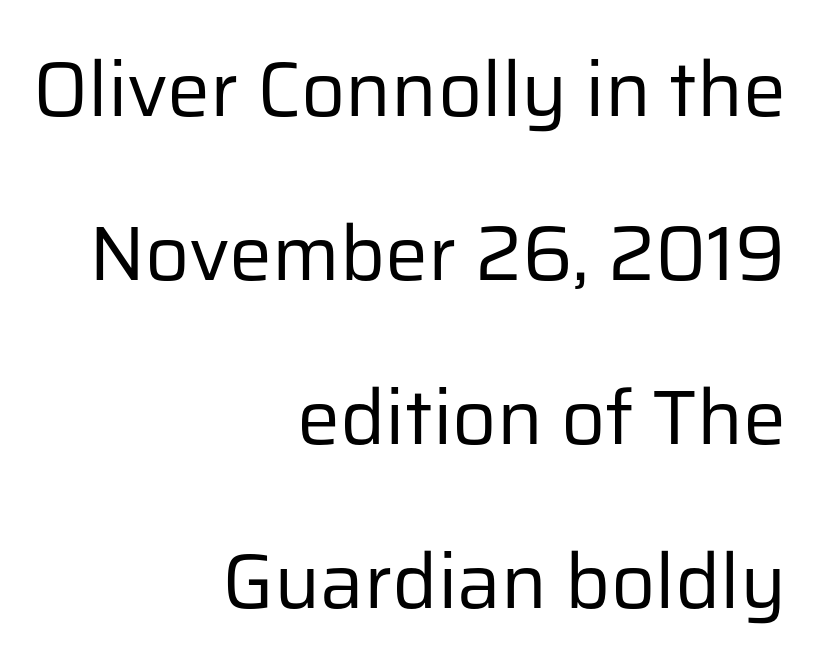
The image shows 77 px regular-weight sans-serif type, upright; set right-aligned, loose line spacing (2.13x), normal letter spacing, not underlined; low stroke contrast and a medium x-height.
